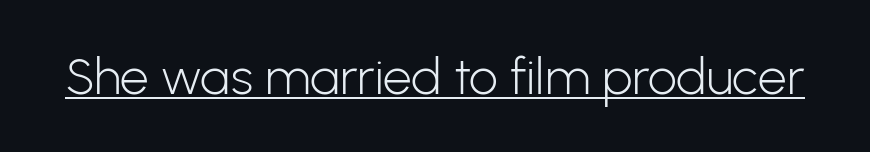
The image shows 51 px light sans-serif type, upright; set normal letter spacing, underlined; low stroke contrast and a medium x-height.
